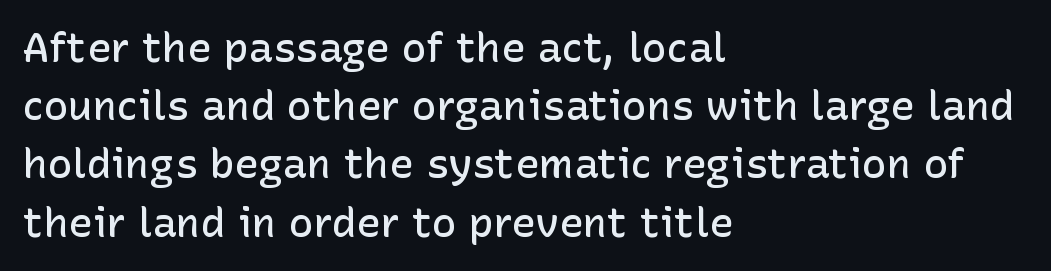
Q: Is the text bold? A: Semi-bold.
Q: Is the text italic (slanted)? A: No, it is upright.
Q: Is the typeface a serif or a sans-serif typeface? A: Sans-serif.
Q: Is the text underlined? A: No.
Q: How is the paragraph aligned? A: Left-aligned.
Q: Is the spacing between letters normal or unusually wide? A: Normal.
Q: Is the spacing between lines tight, normal or loose? A: Normal.
Q: Width (condensed, normal, or wide)? A: Normal.
Q: Stroke contrast? A: Low.
Q: x-height? A: Medium.
Q: Monospaced? A: No.
